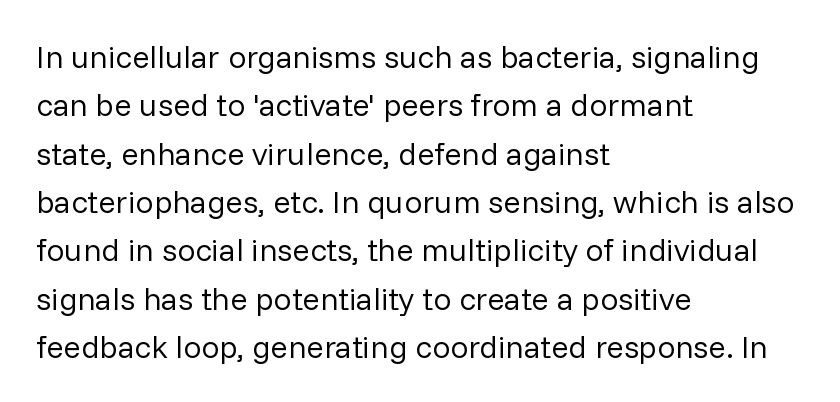
The rendering anchors every line to the left-hand side. Weight: regular or lighter. No italicization has been applied; the sample stays upright. Unlike a traditional serif, this face leaves its strokes unadorned. Underline: absent. Spacing verdict: proportional, widths tailored to each character.
